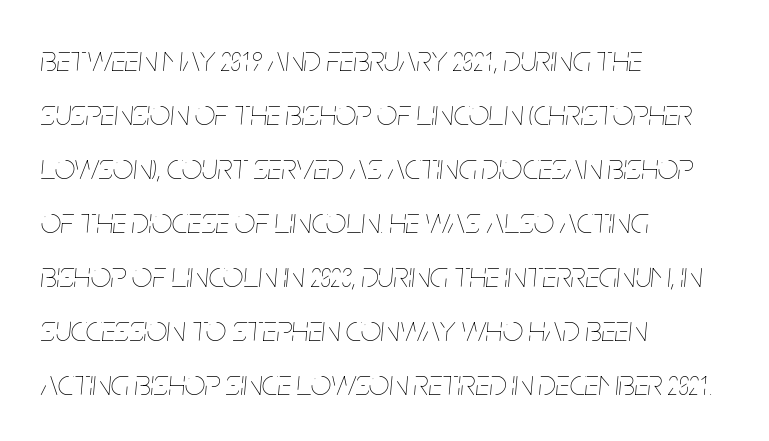
Q: Is the text bold? A: No.
Q: Is the text italic (slanted)? A: Yes, it leans right by about 5 degrees.
Q: Is the text underlined? A: No.
Q: How is the paragraph aligned? A: Left-aligned.
Q: Is the spacing between letters normal or unusually wide? A: Normal.
Q: Is the spacing between lines tight, normal or loose? A: Normal.
Q: Width (condensed, normal, or wide)? A: Condensed.
Q: Stroke contrast? A: Low.
Q: x-height? A: Large.
Q: Monospaced? A: No.
